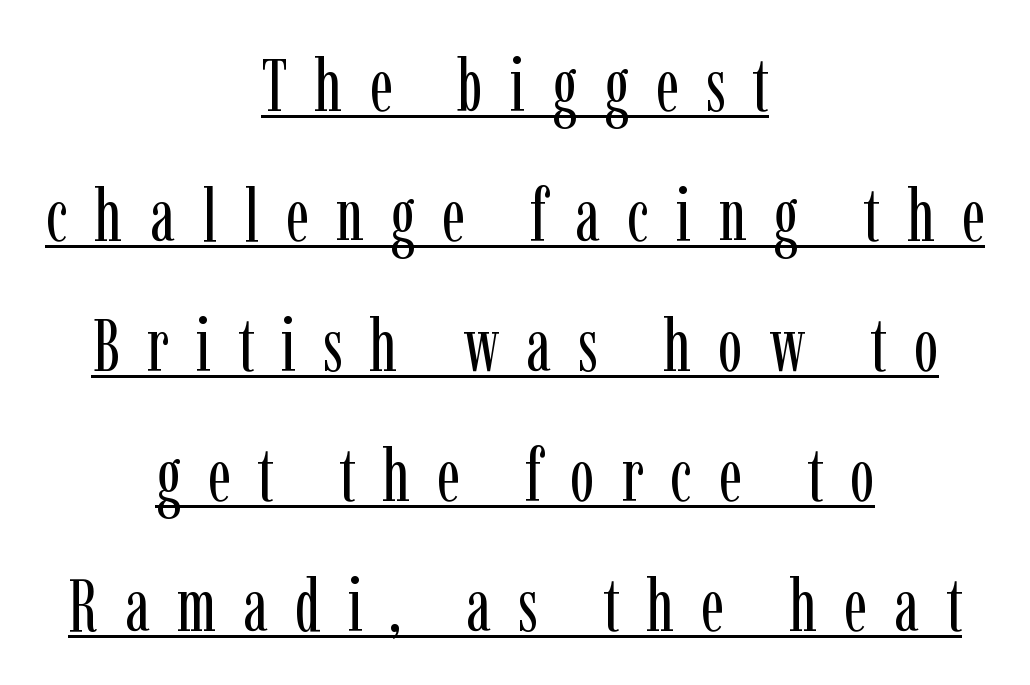
Q: Is the text bold? A: No.
Q: Is the text italic (slanted)? A: No, it is upright.
Q: Is the typeface a serif or a sans-serif typeface? A: Serif.
Q: Is the text underlined? A: Yes.
Q: How is the paragraph aligned? A: Centered.
Q: Is the spacing between letters normal or unusually wide? A: Unusually wide.
Q: Width (condensed, normal, or wide)? A: Condensed.
Q: Stroke contrast? A: Low.
Q: x-height? A: Medium.
Q: Monospaced? A: No.
